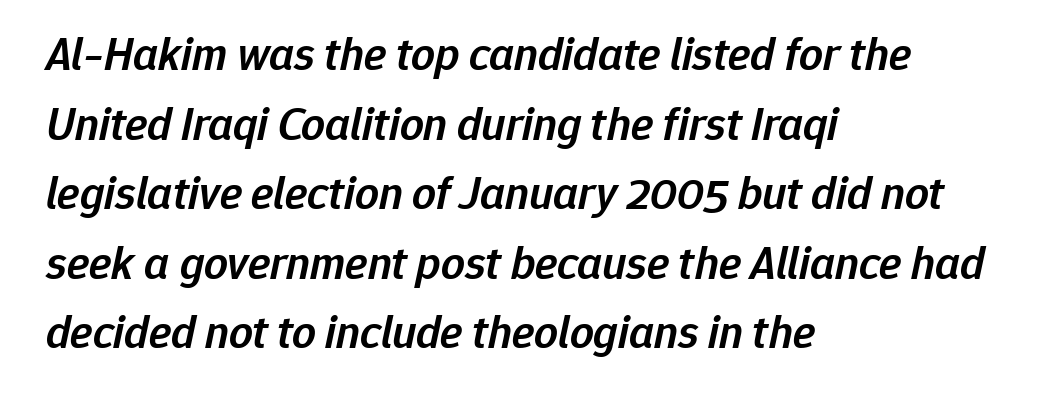
The image shows 47 px semibold type, italic (leaning right); set left-aligned, normal line spacing (1.48x), normal letter spacing, not underlined; low stroke contrast and a medium x-height.
